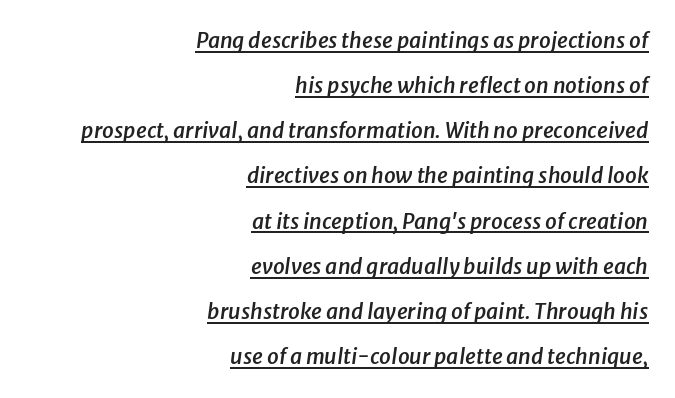
The rendering keeps characters at their native spacing. Students, this is semibold: more ink than regular, less than bold. The lettering is marked with a stroke running underneath it. Horizontal alignment here is rightward, an uncommon choice for prose. Notice the wide empty band between every row — that's loose leading. Slant detected: the letters are inclined.
